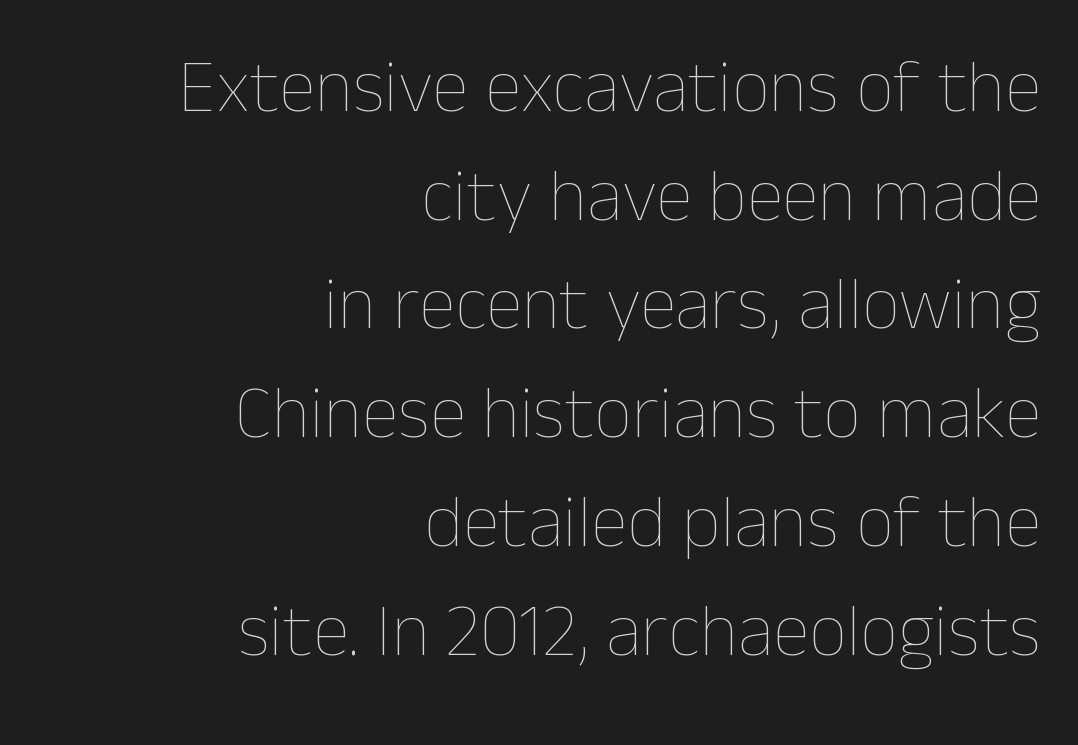
The passage shown has conventional tracking throughout. Quick note: underline off. Compared with a typical body face, this is equally light or lighter still. Style check: upright. The paragraph shown leans on its right margin. A normal amount of white space separates one row of letters from the next.
